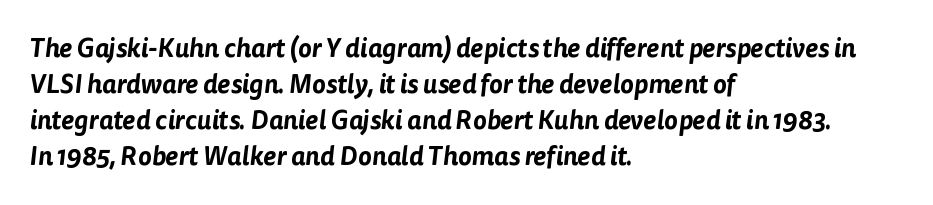
Q: Is the text underlined? A: No.
Q: How is the paragraph aligned? A: Left-aligned.
Q: Is the spacing between letters normal or unusually wide? A: Normal.
Q: Is the spacing between lines tight, normal or loose? A: Normal.
